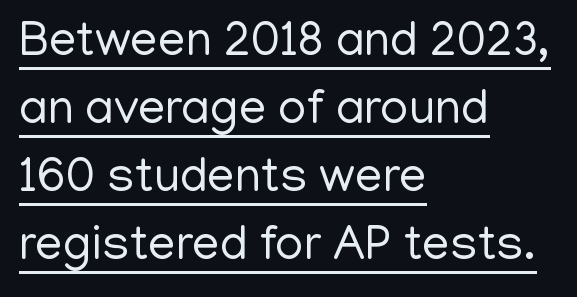
The rendering uses natural spacing where letterforms have individual widths. Is there much room between lines? A standard amount, neither cramped nor airy. One-word summary of the alignment: left. The string is rendered with underlining switched on. Stroke thickness stays within the range of a standard reading face or lighter.
